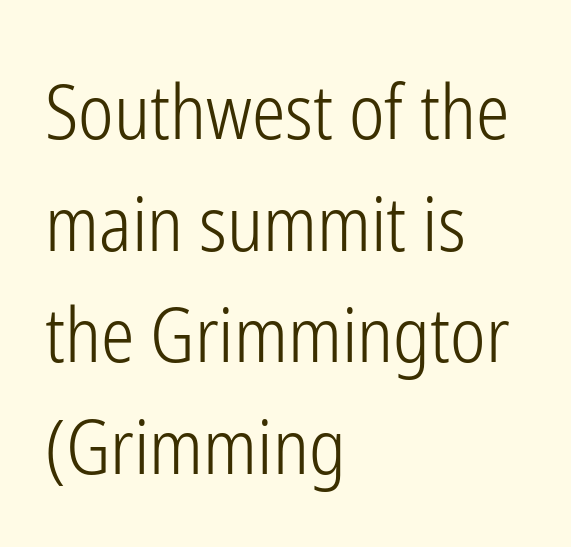
Q: Is the text bold? A: No.
Q: Is the text italic (slanted)? A: No, it is upright.
Q: Is the typeface a serif or a sans-serif typeface? A: Sans-serif.
Q: Is the text underlined? A: No.
Q: How is the paragraph aligned? A: Left-aligned.
Q: Is the spacing between letters normal or unusually wide? A: Normal.
Q: Is the spacing between lines tight, normal or loose? A: Normal.
Q: Width (condensed, normal, or wide)? A: Condensed.
Q: Stroke contrast? A: Low.
Q: x-height? A: Medium.
Q: Monospaced? A: No.
